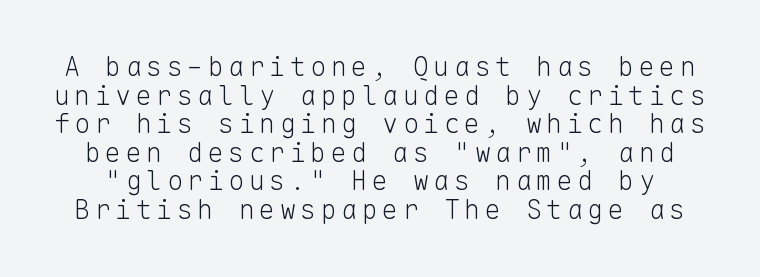
Q: Is the text bold? A: No.
Q: Is the text italic (slanted)? A: No, it is upright.
Q: Is the text underlined? A: No.
Q: Is the spacing between lines tight, normal or loose? A: Tight.
